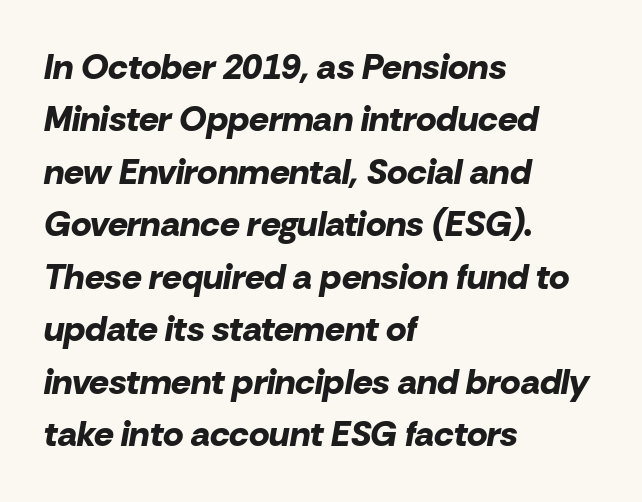
{"italic": "yes", "lean": "right", "slant_degrees": 10, "bold": "yes", "weight": "bold", "width": "normal", "stroke_contrast": "low", "x_height": "medium", "monospaced": "no", "underline": "no", "align": "left", "line_spacing": "normal", "line_spacing_ratio": 1.5, "letter_spacing": "normal", "letter_spacing_em": 0.0, "glyph_px": 35}
